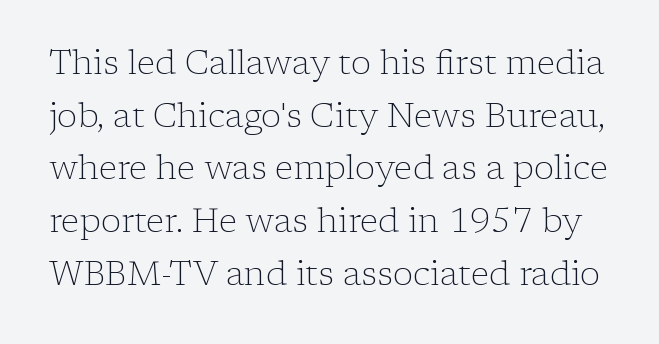
{"serif": "yes", "italic": "no", "bold": "no", "weight": "light", "width": "normal", "stroke_contrast": "low", "x_height": "medium", "monospaced": "no", "underline": "no", "line_spacing": "normal", "line_spacing_ratio": 1.55, "letter_spacing": "normal", "letter_spacing_em": 0.0, "glyph_px": 34}
